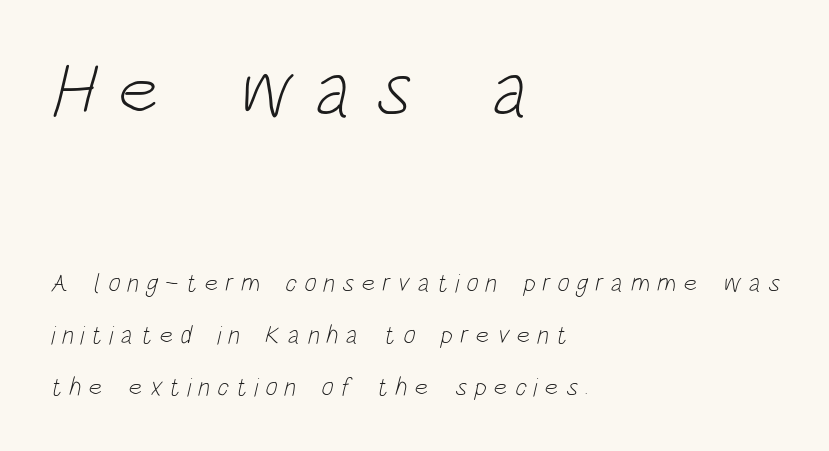
Q: Is the text bold? A: No.
Q: Is the typeface a serif or a sans-serif typeface? A: Sans-serif.
Q: Is the text underlined? A: No.
Q: How is the paragraph aligned? A: Left-aligned.
Q: Is the spacing between letters normal or unusually wide? A: Unusually wide.
Q: Is the spacing between lines tight, normal or loose? A: Loose.
Q: Which block of text is set in a larger size, the first (top) or the second (bottom)? A: The first (top) one.
Q: Width (condensed, normal, or wide)? A: Condensed.
Q: Stroke contrast? A: Low.
Q: x-height? A: Large.
Q: Monospaced? A: No.
